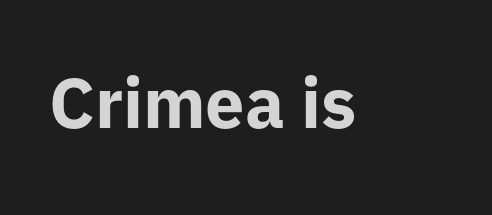
The image shows 70 px bold sans-serif type, upright; set normal letter spacing, not underlined; low stroke contrast and a medium x-height.
